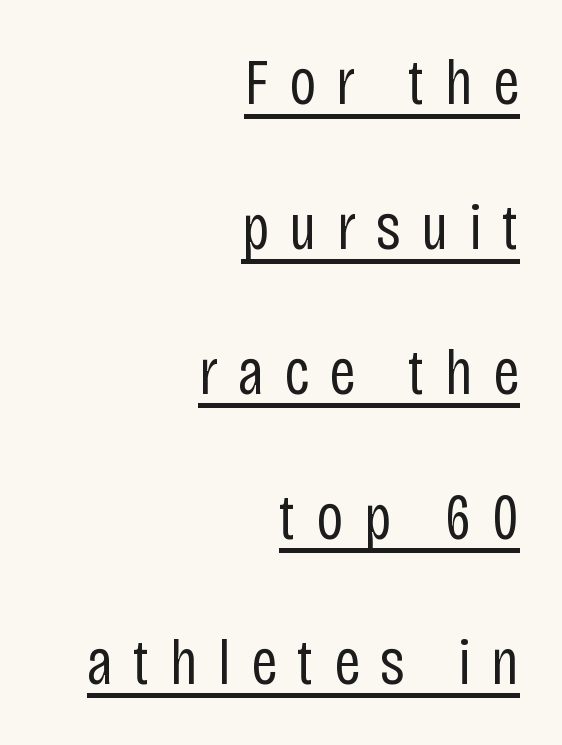
The image shows 65 px regular-weight, condensed sans-serif type, upright; set right-aligned, loose line spacing (2.23x), unusually wide letter spacing (+0.31 em), underlined; low stroke contrast and a large x-height.
